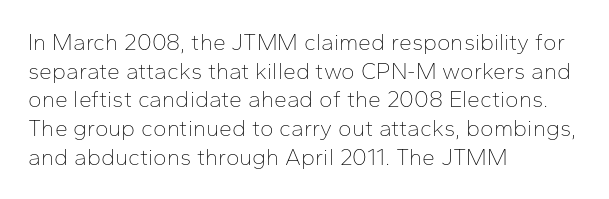
The image shows 23 px text type, upright; set left-aligned, normal line spacing (1.25x), normal letter spacing, not underlined.
